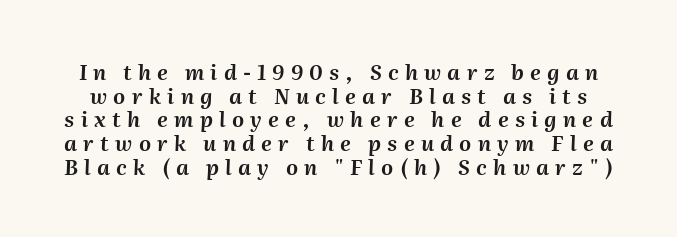
These lines huddle together more closely than default settings would place them. The area under the type is left untouched. Someone cranked the tracking dial way up on this one. These lines were composed using italics.
